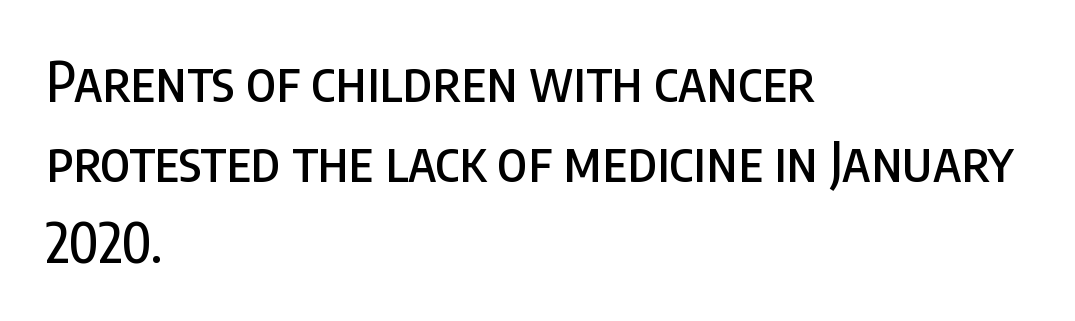
The image shows 54 px condensed sans-serif type, upright; set left-aligned, normal line spacing (1.49x), normal letter spacing, not underlined; low stroke contrast and a large x-height.
